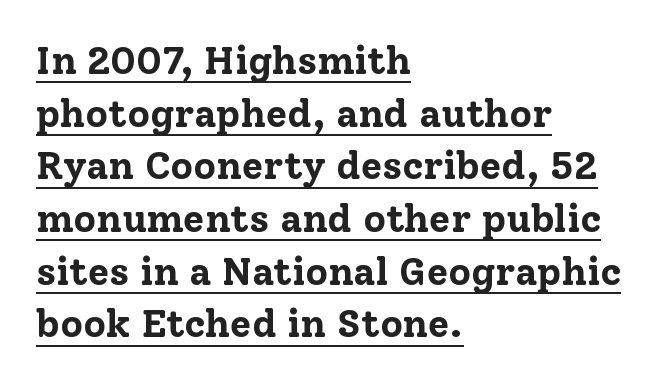
{"serif": "yes", "italic": "no", "bold": "yes", "weight": "bold", "width": "normal", "stroke_contrast": "low", "x_height": "medium", "monospaced": "no", "underline": "yes", "align": "left", "line_spacing": "normal", "line_spacing_ratio": 1.35, "letter_spacing": "normal", "letter_spacing_em": 0.0, "glyph_px": 39}
